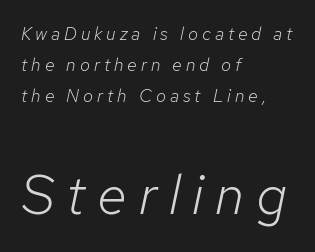
{"italic": "yes", "lean": "right", "slant_degrees": 12, "bold": "no", "weight": "light", "width": "normal", "stroke_contrast": "low", "x_height": "medium", "monospaced": "no", "underline": "no", "align": "left", "line_spacing_ratio": 1.72, "letter_spacing": "wide", "letter_spacing_em": 0.22, "larger_block": "second", "size_ratio": 3.06, "glyph_px": 55}
